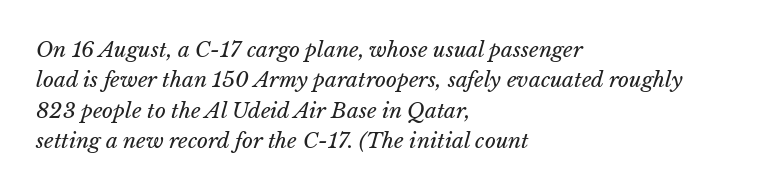
{"italic": "yes", "lean": "right", "slant_degrees": 15, "bold": "no", "underline": "no", "align": "left", "line_spacing": "normal", "line_spacing_ratio": 1.45, "letter_spacing": "normal", "letter_spacing_em": 0.0, "glyph_px": 21}
